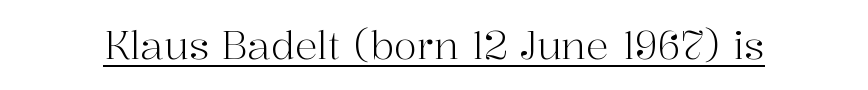
{"serif": "yes", "italic": "no", "bold": "no", "weight": "light", "width": "normal", "stroke_contrast": "high", "x_height": "medium", "monospaced": "no", "underline": "yes", "letter_spacing": "normal", "letter_spacing_em": 0.0, "glyph_px": 38}
